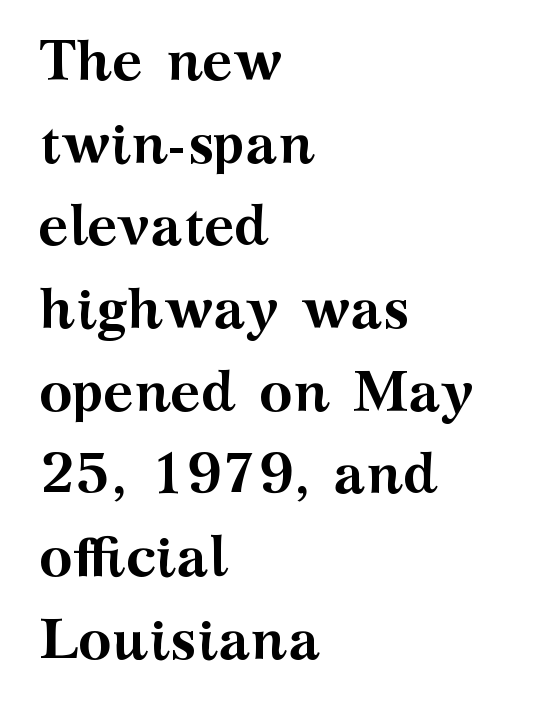
{"serif": "yes", "italic": "no", "bold": "yes", "weight": "semibold", "width": "wide", "stroke_contrast": "medium", "x_height": "medium", "monospaced": "no", "underline": "no", "align": "left", "line_spacing": "normal", "line_spacing_ratio": 1.45, "letter_spacing": "normal", "letter_spacing_em": 0.0, "glyph_px": 57}
